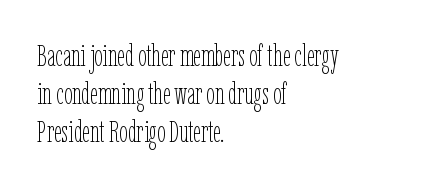
Q: Is the text bold? A: No.
Q: Is the text italic (slanted)? A: No, it is upright.
Q: Is the text underlined? A: No.
Q: How is the paragraph aligned? A: Left-aligned.
Q: Is the spacing between letters normal or unusually wide? A: Normal.
Q: Is the spacing between lines tight, normal or loose? A: Normal.
Q: Width (condensed, normal, or wide)? A: Condensed.
Q: Stroke contrast? A: Low.
Q: x-height? A: Medium.
Q: Monospaced? A: No.
